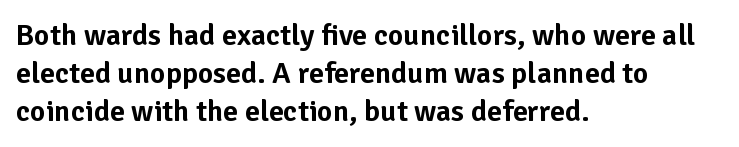
Is the letter spacing exaggerated? No — it looks like the ordinary default. The text block is weighted toward the left margin, trailing off unevenly rightward. Check where the strokes stop: nothing finishes them off — pure sans. If you drew a line through each stem, it would be perfectly vertical. Here the designer chose a conventional face with non-uniform glyph widths. Descenders are the only things crossing below the line.
